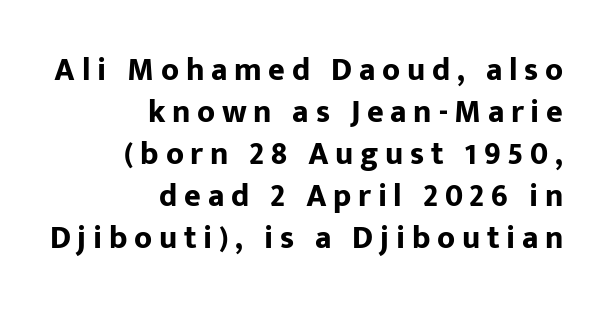
Letters rest on an invisible, unmarked baseline. Heavy, bold letterforms. Is this a fixed-width face? No — the glyphs have proportional, varying widths. Honestly, the letter spacing is so wide it's the main thing you notice. Line ends are locked; line starts wander. Italic? Not at all — the glyphs are vertical.
